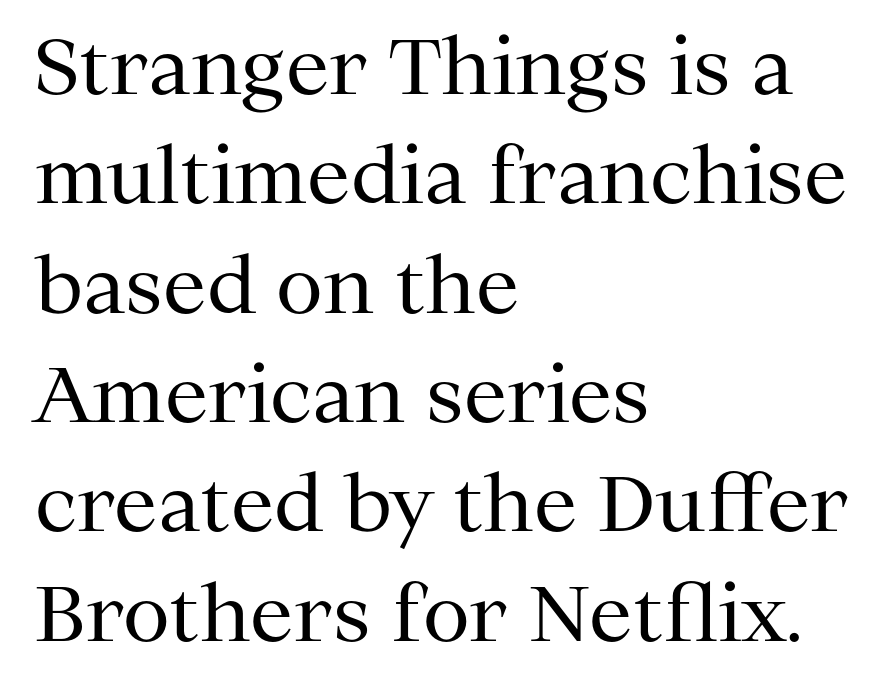
Q: Is the text bold? A: No.
Q: Is the text italic (slanted)? A: No, it is upright.
Q: Is the typeface a serif or a sans-serif typeface? A: Serif.
Q: Is the text underlined? A: No.
Q: How is the paragraph aligned? A: Left-aligned.
Q: Is the spacing between letters normal or unusually wide? A: Normal.
Q: Is the spacing between lines tight, normal or loose? A: Normal.
Q: Width (condensed, normal, or wide)? A: Normal.
Q: Stroke contrast? A: Medium.
Q: x-height? A: Medium.
Q: Monospaced? A: No.
